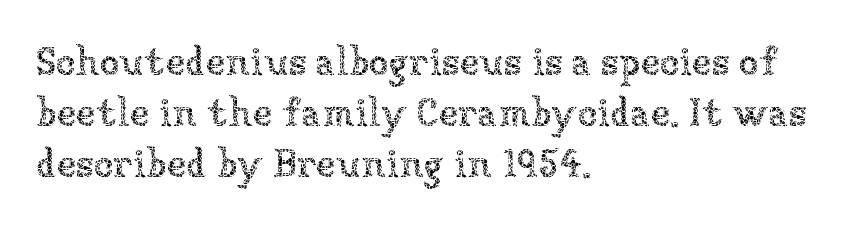
The image shows 40 px thin type, upright; set left-aligned, normal line spacing (1.28x), normal letter spacing, not underlined; low stroke contrast and a medium x-height.
